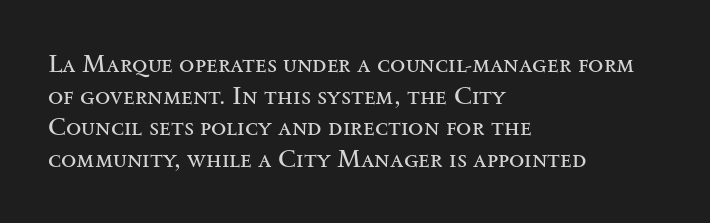
The image shows 25 px text type, upright; set left-aligned, normal line spacing (1.27x), normal letter spacing, not underlined.
